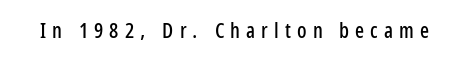
{"italic": "no", "underline": "no", "letter_spacing": "wide", "letter_spacing_em": 0.29, "glyph_px": 21}
